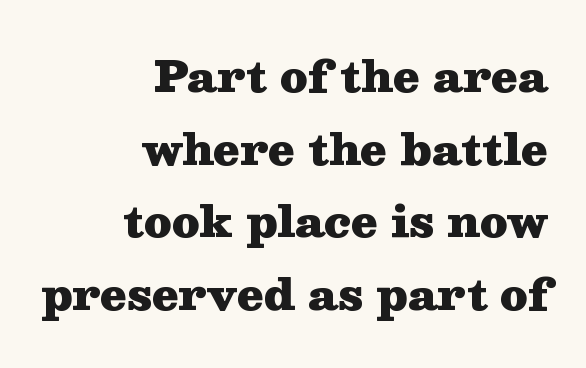
Typographically, this falls in the serif category. Type without underlining. When letters stand straight like this, we call the style roman or upright. This sample uses plain, unmodified letter spacing. These words are printed bold, with thick strokes throughout. Think of a printed novel: that variable character pitch is what you see here.
